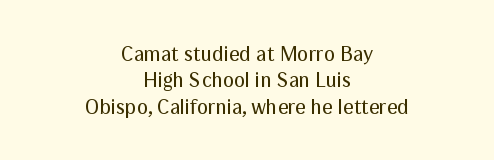
Q: Is the text bold? A: No.
Q: Is the text italic (slanted)? A: No, it is upright.
Q: Is the text underlined? A: No.
Q: How is the paragraph aligned? A: Centered.
Q: Is the spacing between letters normal or unusually wide? A: Normal.
Q: Is the spacing between lines tight, normal or loose? A: Normal.
